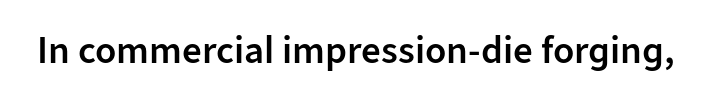
The image shows 39 px semibold sans-serif type, upright; set normal letter spacing, not underlined; low stroke contrast and a medium x-height.
